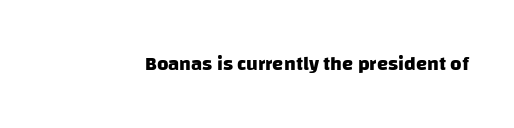
Standard letterfit; no display-style spreading of the glyphs. Plenty of ink on the page — the face is bold. The string is rendered with underlining switched off.
